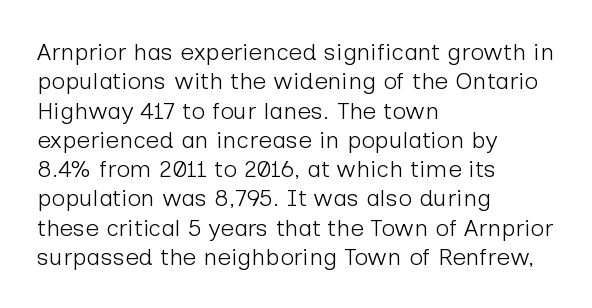
Q: Is the text bold? A: No.
Q: Is the text italic (slanted)? A: No, it is upright.
Q: Is the text underlined? A: No.
Q: How is the paragraph aligned? A: Left-aligned.
Q: Is the spacing between letters normal or unusually wide? A: Normal.
